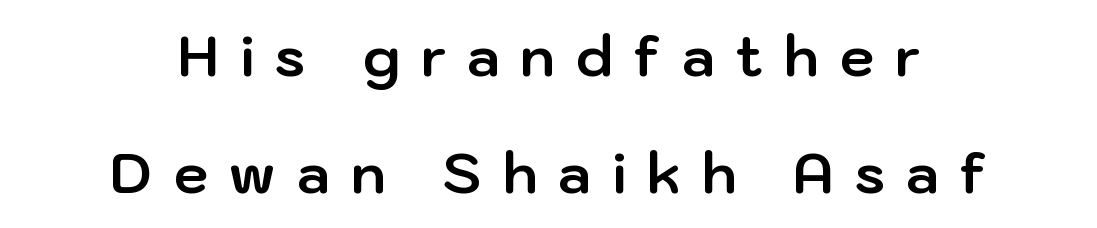
The image shows 55 px bold sans-serif type, upright; set centered, loose line spacing (2.12x), unusually wide letter spacing (+0.39 em), not underlined; low stroke contrast and a medium x-height.
